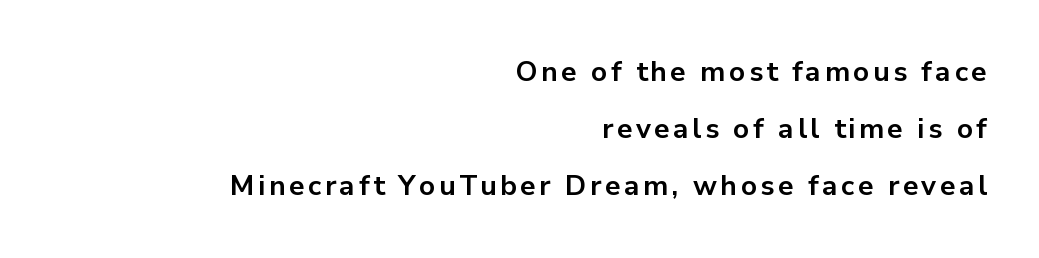
Q: Is the text bold? A: Yes.
Q: Is the text italic (slanted)? A: No, it is upright.
Q: Is the typeface a serif or a sans-serif typeface? A: Sans-serif.
Q: Is the text underlined? A: No.
Q: How is the paragraph aligned? A: Right-aligned.
Q: Is the spacing between lines tight, normal or loose? A: Loose.
Q: Width (condensed, normal, or wide)? A: Normal.
Q: Stroke contrast? A: Low.
Q: x-height? A: Medium.
Q: Monospaced? A: No.
